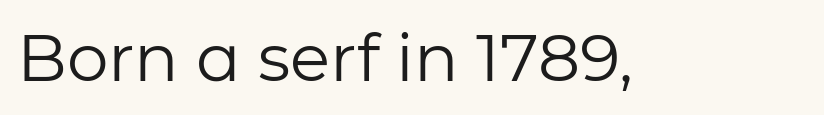
Q: Is the text bold? A: No.
Q: Is the text italic (slanted)? A: No, it is upright.
Q: Is the typeface a serif or a sans-serif typeface? A: Sans-serif.
Q: Is the text underlined? A: No.
Q: Is the spacing between letters normal or unusually wide? A: Normal.
Q: Width (condensed, normal, or wide)? A: Normal.
Q: Stroke contrast? A: Low.
Q: x-height? A: Medium.
Q: Monospaced? A: No.
